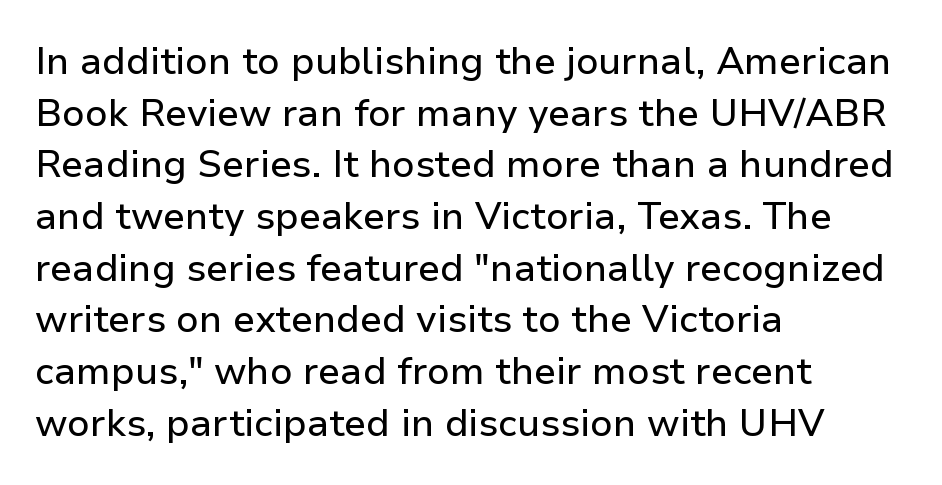
One-word summary of the alignment: left. Tracking value appears to be zero — textbook default spacing. Regular leading. In terms of posture, this sample is upright.
